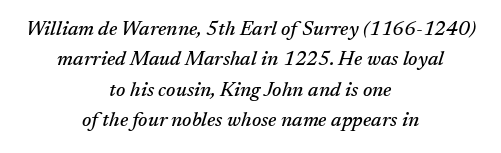
{"italic": "yes", "lean": "right", "slant_degrees": 17, "underline": "no", "align": "center", "line_spacing": "normal", "line_spacing_ratio": 1.52, "letter_spacing": "normal", "letter_spacing_em": 0.0, "glyph_px": 20}
